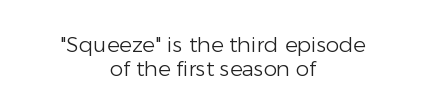
The string is rendered with underlining switched off. The typesetting does not lean heavy: it is not bold. The rag falls on both sides of this text block equally. No extra tracking has been applied to these lines. Italic: no, the glyphs are upright roman.
